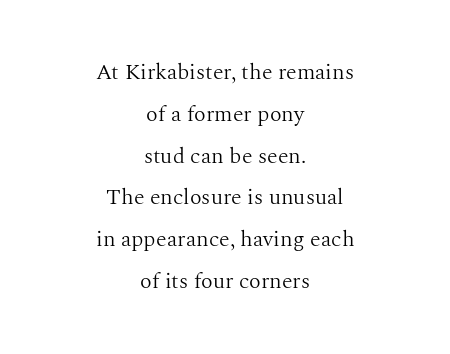
{"italic": "no", "bold": "no", "underline": "no", "align": "center", "line_spacing": "loose", "line_spacing_ratio": 1.9, "letter_spacing": "normal", "letter_spacing_em": 0.0, "glyph_px": 22}
